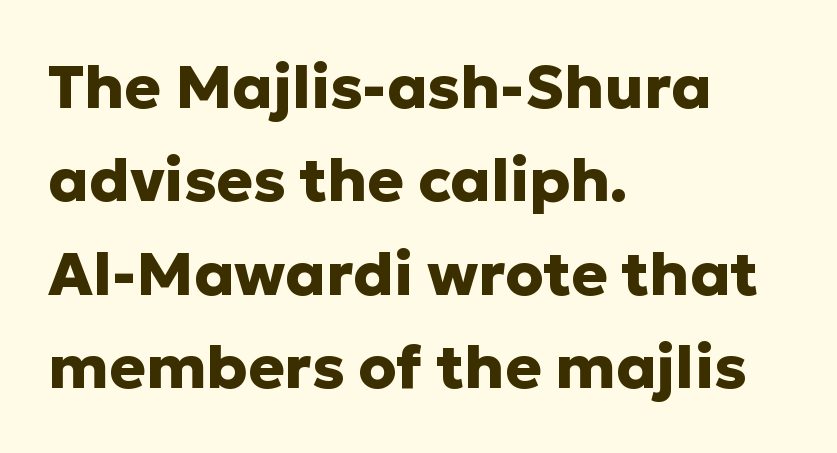
The image shows 61 px heavy sans-serif type, upright; set left-aligned, normal line spacing (1.53x), normal letter spacing, not underlined; low stroke contrast and a medium x-height.
